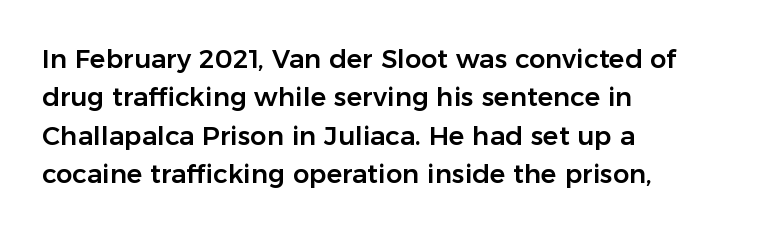
These lines keep a tight, regular rhythm from letter to letter. A student would call this left alignment; a typographer would say flush left, rag right. Descenders are the only things crossing below the line. Evenly set lines give the paragraph a standard silhouette. Ordinary non-slanted type is in use.
